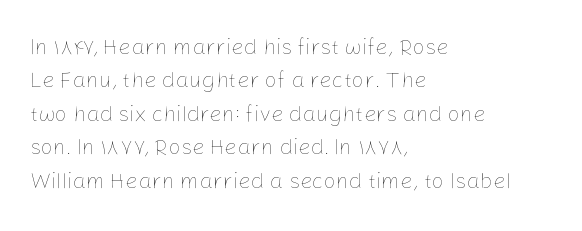
{"italic": "no", "bold": "no", "underline": "no", "align": "left", "line_spacing": "normal", "line_spacing_ratio": 1.52, "letter_spacing": "normal", "letter_spacing_em": 0.0, "glyph_px": 22}
